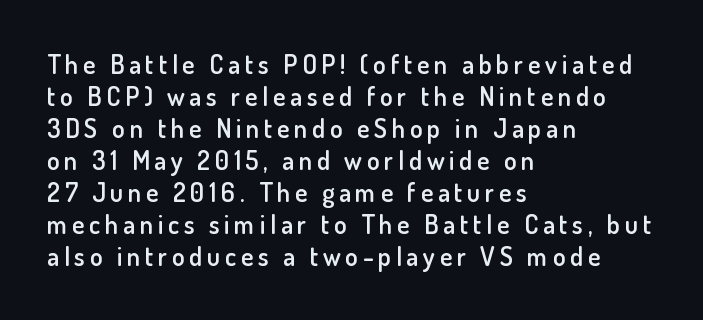
{"italic": "no", "bold": "semi", "underline": "no", "align": "left", "line_spacing_ratio": 1.23, "glyph_px": 26}
